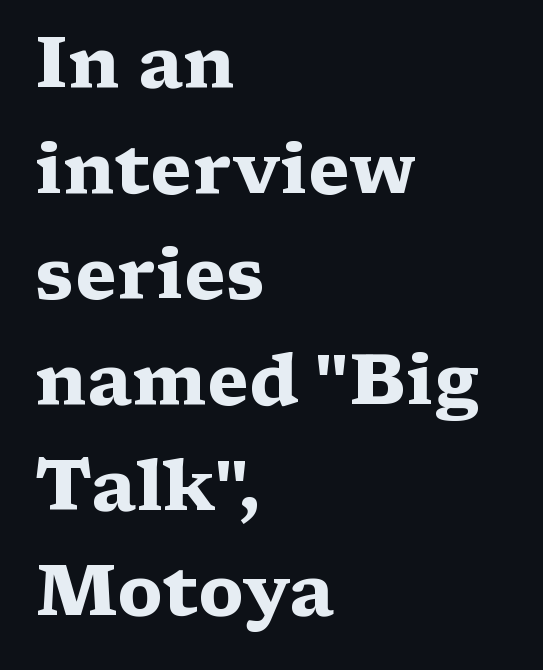
Q: Is the text bold? A: Yes.
Q: Is the text italic (slanted)? A: No, it is upright.
Q: Is the typeface a serif or a sans-serif typeface? A: Serif.
Q: Is the text underlined? A: No.
Q: How is the paragraph aligned? A: Left-aligned.
Q: Is the spacing between letters normal or unusually wide? A: Normal.
Q: Is the spacing between lines tight, normal or loose? A: Normal.
Q: Width (condensed, normal, or wide)? A: Wide.
Q: Stroke contrast? A: Medium.
Q: x-height? A: Medium.
Q: Monospaced? A: No.
